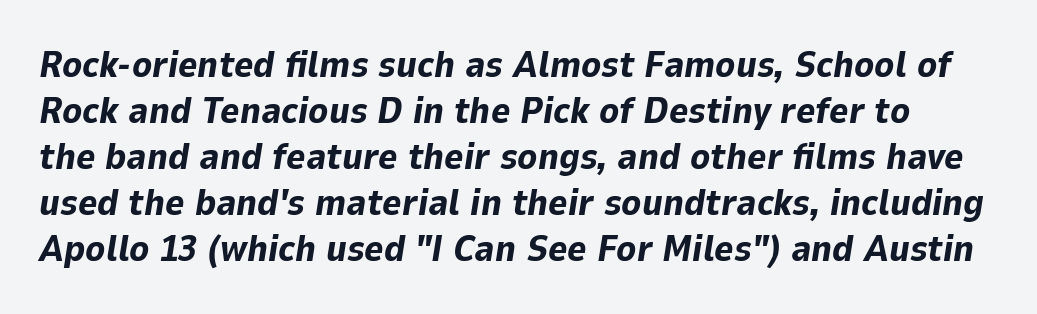
{"italic": "yes", "lean": "right", "slant_degrees": 9, "bold": "yes", "weight": "bold", "width": "normal", "stroke_contrast": "low", "x_height": "medium", "monospaced": "no", "underline": "no", "line_spacing_ratio": 1.24, "letter_spacing": "normal", "letter_spacing_em": 0.0, "glyph_px": 37}
